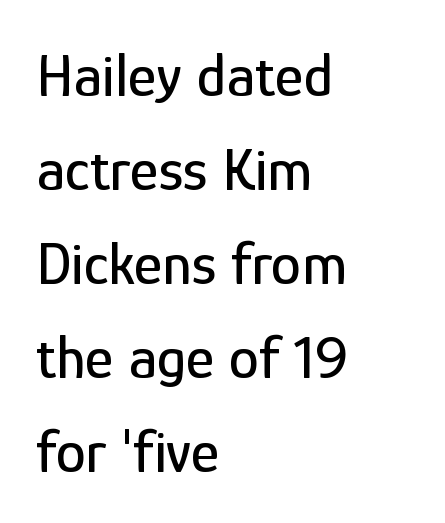
{"serif": "no", "italic": "no", "width": "condensed", "stroke_contrast": "low", "x_height": "medium", "monospaced": "no", "underline": "no", "align": "left", "line_spacing": "normal", "line_spacing_ratio": 1.54, "letter_spacing": "normal", "letter_spacing_em": 0.0, "glyph_px": 61}
